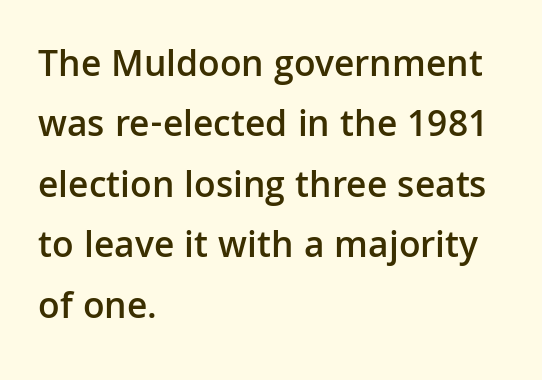
{"serif": "no", "italic": "no", "bold": "semi", "weight": "semibold", "width": "normal", "stroke_contrast": "low", "x_height": "medium", "monospaced": "no", "underline": "no", "align": "left", "line_spacing": "normal", "line_spacing_ratio": 1.59, "letter_spacing": "normal", "letter_spacing_em": 0.0, "glyph_px": 38}
